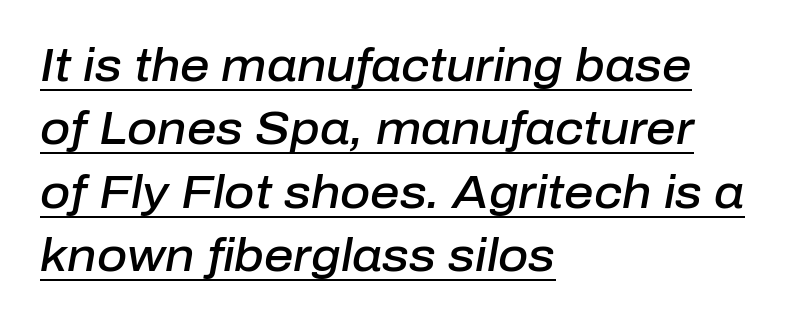
Q: Is the text bold? A: Semi-bold.
Q: Is the text italic (slanted)? A: Yes, it leans right by about 10 degrees.
Q: Is the text underlined? A: Yes.
Q: How is the paragraph aligned? A: Left-aligned.
Q: Is the spacing between letters normal or unusually wide? A: Normal.
Q: Is the spacing between lines tight, normal or loose? A: Normal.
Q: Width (condensed, normal, or wide)? A: Normal.
Q: Stroke contrast? A: Low.
Q: x-height? A: Medium.
Q: Monospaced? A: No.
